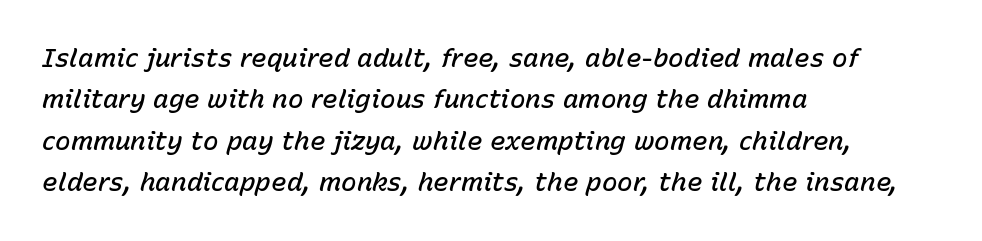
Q: Is the text bold? A: Semi-bold.
Q: Is the text italic (slanted)? A: Yes, it leans right by about 15 degrees.
Q: Is the text underlined? A: No.
Q: How is the paragraph aligned? A: Left-aligned.
Q: Is the spacing between letters normal or unusually wide? A: Normal.
Q: Is the spacing between lines tight, normal or loose? A: Normal.
